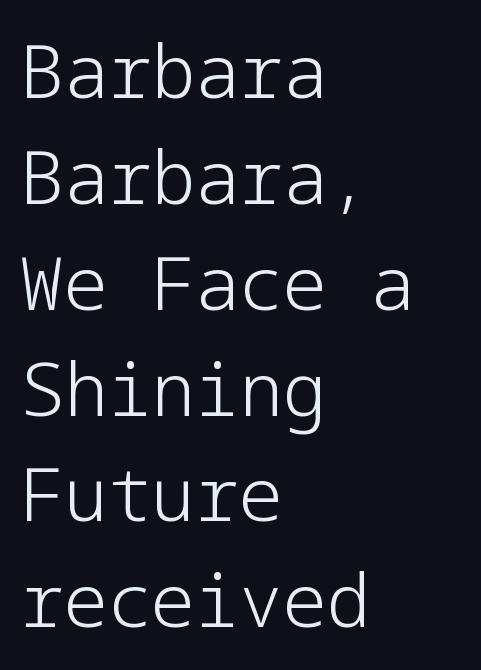
If you drew a ruler down the left edge, every line would touch it. A typesetter would call this leading conventional body-copy spacing. The string is rendered with underlining switched off. The strokes are not fattened; the text isn't bold.
